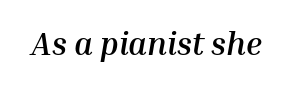
The image shows 32 px semibold type, italic (leaning right); set normal letter spacing, not underlined; medium stroke contrast and a medium x-height.
